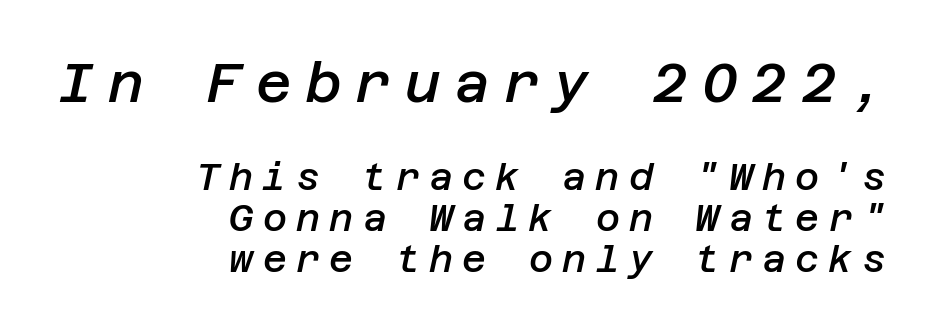
{"italic": "yes", "lean": "right", "slant_degrees": 12, "bold": "semi", "weight": "semibold", "width": "normal", "stroke_contrast": "low", "x_height": "large", "underline": "no", "align": "right", "line_spacing": "tight", "line_spacing_ratio": 1.11, "letter_spacing": "wide", "letter_spacing_em": 0.25, "larger_block": "first", "size_ratio": 1.49, "glyph_px": 55}
